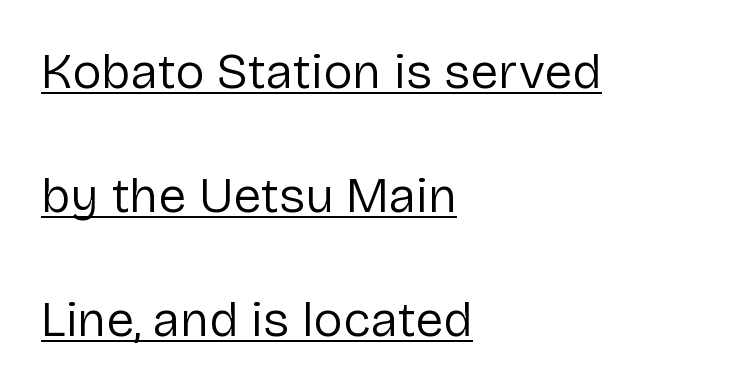
Here the designer chose a conventional face with non-uniform glyph widths. Nothing unusual about the tracking: characters are spaced as the font intends. Students, observe: this is what heavily led, spacious text looks like. The lettering holds an erect, upright posture throughout. Compared with undecorated copy, this sample adds a rule below the words.
